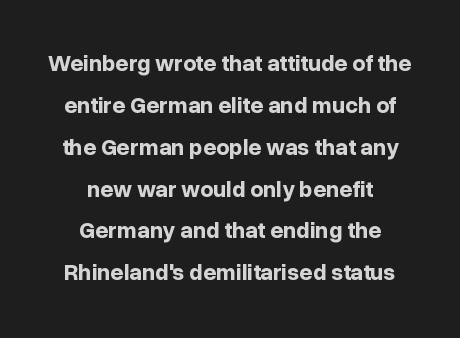
The image shows 23 px bold type, upright; set centered, line spacing 1.82x, normal letter spacing, not underlined.
